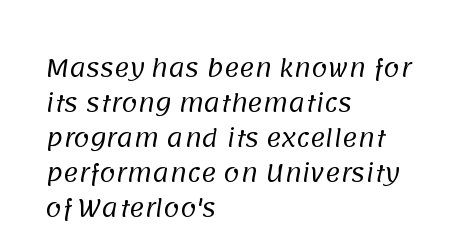
{"bold": "no", "underline": "no", "align": "left", "line_spacing": "normal", "line_spacing_ratio": 1.52, "letter_spacing": "normal", "letter_spacing_em": 0.0, "glyph_px": 23}
